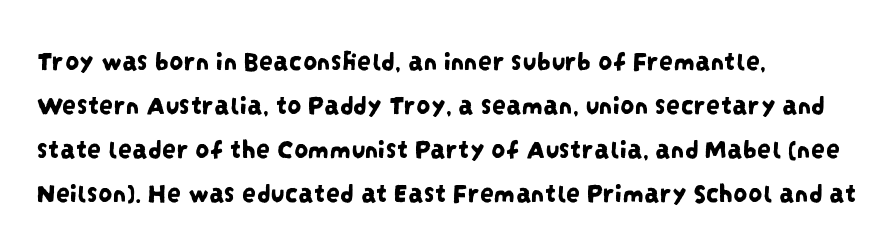
Line spacing here is normal. Nope, no serifs anywhere on these letters. Decoration check: the copy has no underline. Does the copy run flush right? No — it runs flush left.
